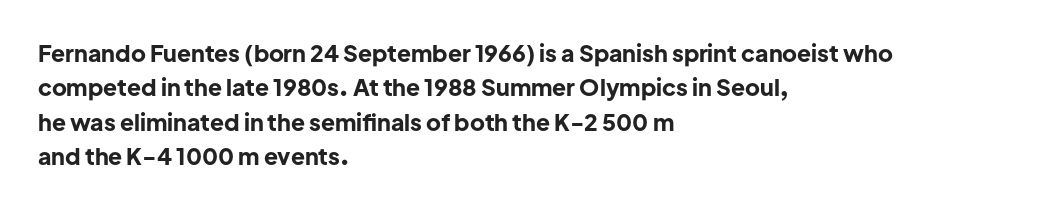
Q: Is the text bold? A: Yes.
Q: Is the text italic (slanted)? A: No, it is upright.
Q: Is the text underlined? A: No.
Q: How is the paragraph aligned? A: Left-aligned.
Q: Is the spacing between letters normal or unusually wide? A: Normal.
Q: Is the spacing between lines tight, normal or loose? A: Normal.
